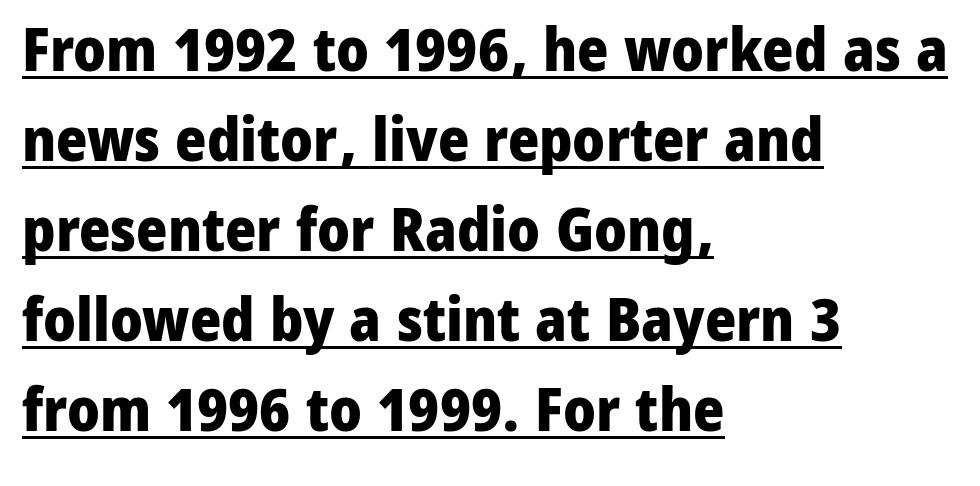
Here the glyphs are tracked normally, forming tight word shapes. Think of a printed novel: that variable character pitch is what you see here. The typeface chosen for these lines omits serifs. Every word sits above its own underline.
